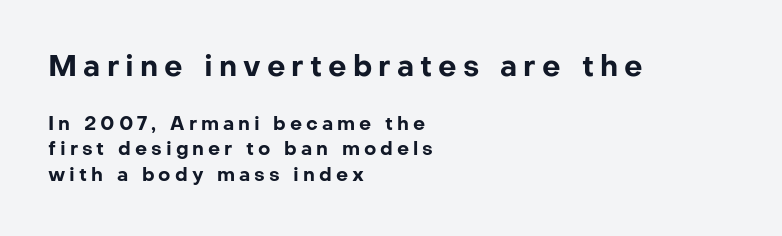
{"serif": "no", "italic": "no", "bold": "yes", "weight": "bold", "width": "normal", "stroke_contrast": "low", "x_height": "medium", "monospaced": "no", "underline": "no", "align": "left", "line_spacing": "normal", "line_spacing_ratio": 1.36, "letter_spacing": "wide", "letter_spacing_em": 0.21, "larger_block": "first", "size_ratio": 1.53, "glyph_px": 29}
